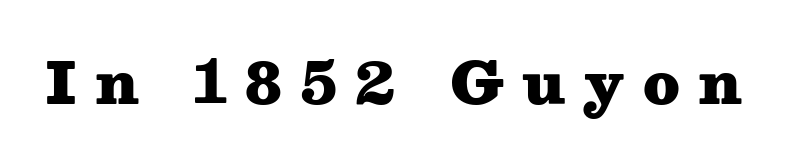
Q: Is the text bold? A: Yes.
Q: Is the text italic (slanted)? A: No, it is upright.
Q: Is the typeface a serif or a sans-serif typeface? A: Serif.
Q: Is the text underlined? A: No.
Q: Is the spacing between letters normal or unusually wide? A: Unusually wide.
Q: Width (condensed, normal, or wide)? A: Wide.
Q: Stroke contrast? A: Medium.
Q: x-height? A: Medium.
Q: Monospaced? A: No.
